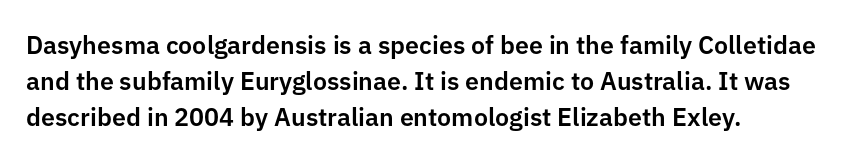
Vertically, the passage feels balanced, rows spaced as you'd expect. Every character sits straight up, as roman type does. A typesetter would call this zero additional tracking. Each line starts at the same left margin while the right side varies. Descenders are the only things crossing below the line.
